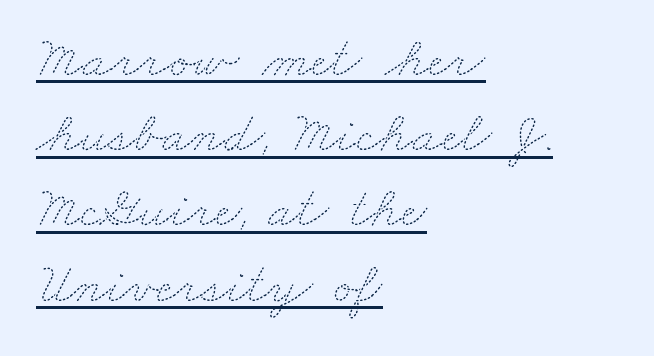
Q: Is the text bold? A: No.
Q: Is the text underlined? A: Yes.
Q: How is the paragraph aligned? A: Left-aligned.
Q: Is the spacing between letters normal or unusually wide? A: Normal.
Q: Is the spacing between lines tight, normal or loose? A: Normal.
Q: Width (condensed, normal, or wide)? A: Wide.
Q: Stroke contrast? A: Medium.
Q: x-height? A: Small.
Q: Monospaced? A: No.
